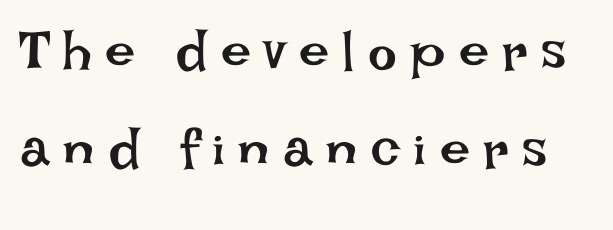
Character widths vary here, with narrow letters taking less room than wide ones. Only glyphs here, with clear space below each row. The letters are spread apart with noticeably loose tracking. Is the type heavy? It reads as light-to-regular instead. Upright lettering throughout.
